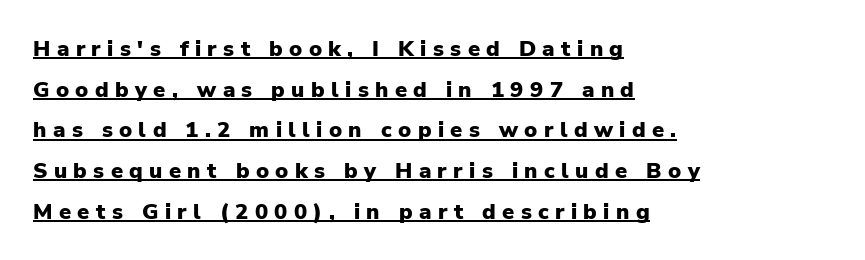
Is the block centered? No — it sits flush against the left margin. The tracking reads as deliberately expanded to a designer's eye. The face used here has the dense, thick strokes of a bold. No italicization has been applied; the sample stays upright.
